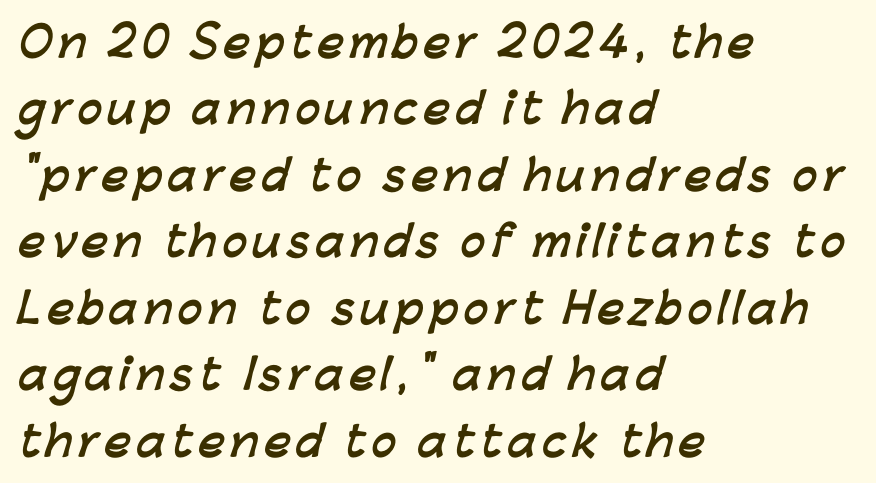
The image shows 41 px semibold sans-serif type; set left-aligned, normal line spacing (1.62x), not underlined; low stroke contrast and a medium x-height.
